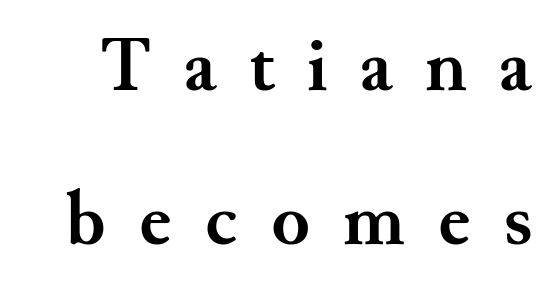
Widely set lines give the paragraph a tall, airy silhouette. Here the designer chose a conventional face with non-uniform glyph widths. Lines of text with bare space underneath. Someone cranked the tracking dial way up on this one.
